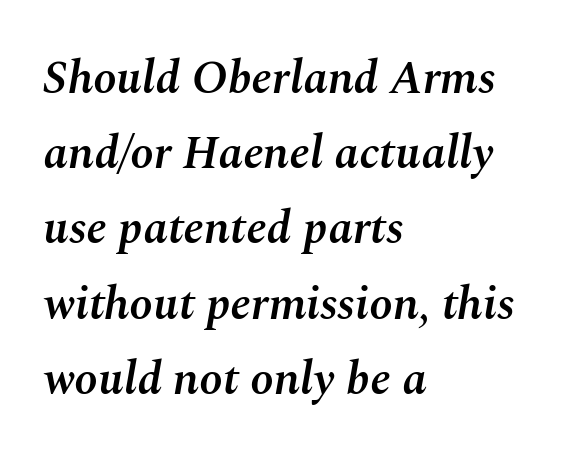
{"italic": "yes", "lean": "right", "slant_degrees": 10, "bold": "semi", "weight": "semibold", "width": "normal", "stroke_contrast": "medium", "x_height": "medium", "monospaced": "no", "underline": "no", "align": "left", "line_spacing": "normal", "line_spacing_ratio": 1.6, "letter_spacing": "normal", "letter_spacing_em": 0.0, "glyph_px": 47}
